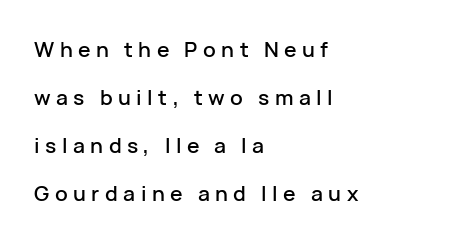
The image shows 21 px text type, upright; set left-aligned, loose line spacing (2.28x), unusually wide letter spacing (+0.26 em), not underlined.
